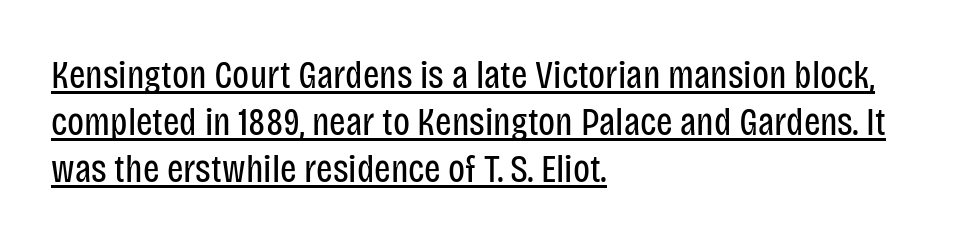
{"serif": "no", "italic": "no", "bold": "no", "weight": "regular", "width": "condensed", "stroke_contrast": "low", "x_height": "large", "monospaced": "no", "underline": "yes", "align": "left", "line_spacing_ratio": 1.21, "letter_spacing": "normal", "letter_spacing_em": 0.0, "glyph_px": 39}
